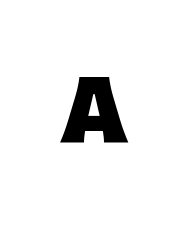
{"serif": "no", "italic": "no", "bold": "yes", "weight": "heavy", "width": "normal", "stroke_contrast": "low", "x_height": "medium", "monospaced": "no", "underline": "no", "letter_spacing": "wide", "letter_spacing_em": 0.45, "glyph_px": 78}
